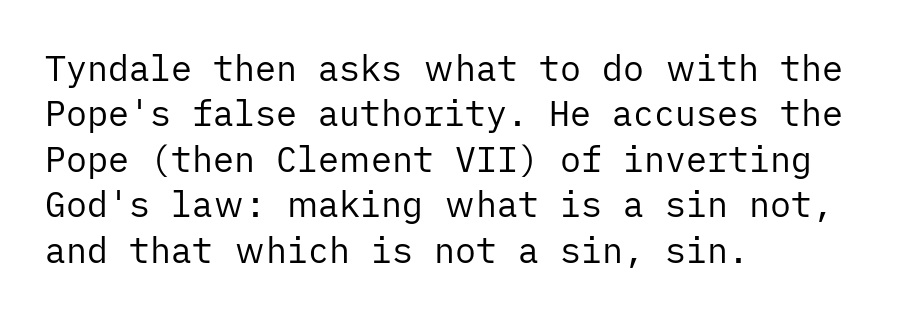
How would I describe the line gaps? Plain and ordinary. Each line starts at the same left margin while the right side varies. Underlining? Definitely not there. Unbolded letterforms with no extra heft.
